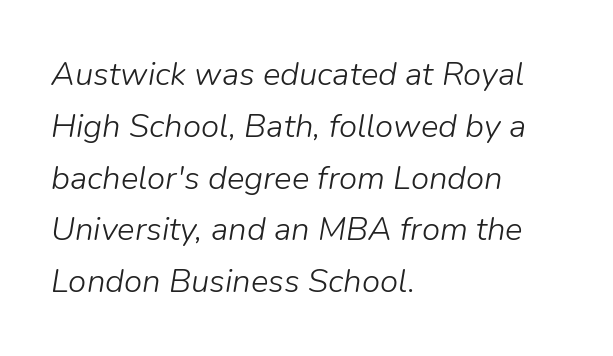
{"italic": "yes", "lean": "right", "slant_degrees": 9, "bold": "no", "weight": "light", "width": "normal", "stroke_contrast": "low", "x_height": "medium", "monospaced": "no", "underline": "no", "align": "left", "line_spacing": "normal", "line_spacing_ratio": 1.57, "letter_spacing": "normal", "letter_spacing_em": 0.0, "glyph_px": 33}
